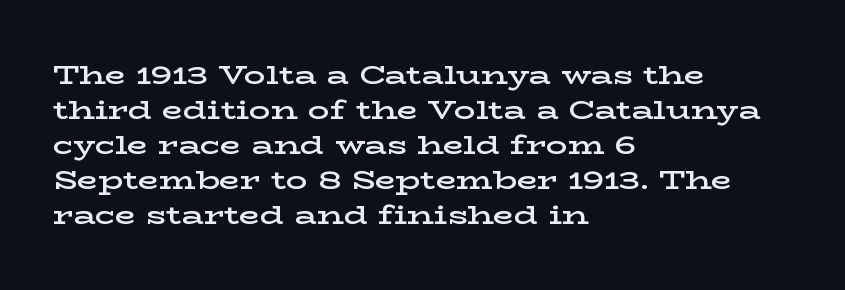
Heft: intermediate — a semibold. How are the letters spaced? Ordinarily, with no added tracking. A typesetter would call this leading conventional body-copy spacing. These lines are set flush left with a ragged right edge. No word sits above an underline. Posture: vertical.
